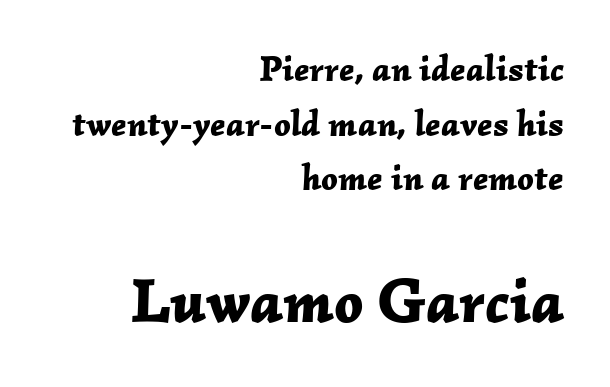
Character widths vary here, with narrow letters taking less room than wide ones. Teacher's note: observe the even right margin — that is flush-right alignment. A typesetter would mark this as italic. Each new line begins a customary step beneath the previous one. The letters are bold, with thick, heavy strokes. The letterforms sit shoulder to shoulder at normal distance.
